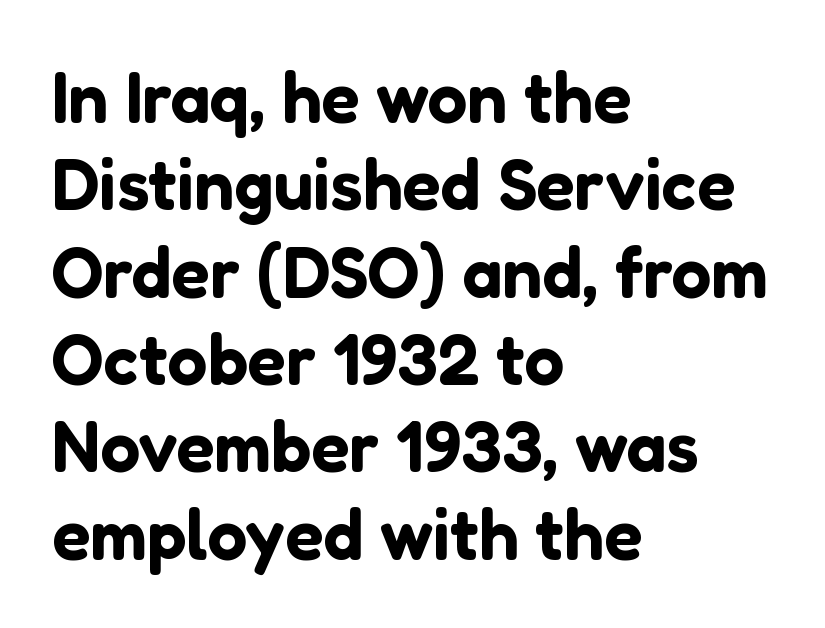
The image shows 71 px sans-serif type, upright; set left-aligned, line spacing 1.23x, normal letter spacing, not underlined; low stroke contrast and a medium x-height.
